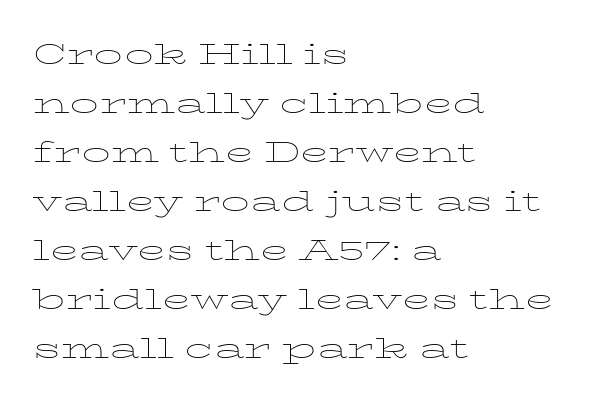
The image shows 38 px thin, wide type, upright; set left-aligned, normal line spacing (1.29x), normal letter spacing, not underlined; low stroke contrast and a medium x-height.
